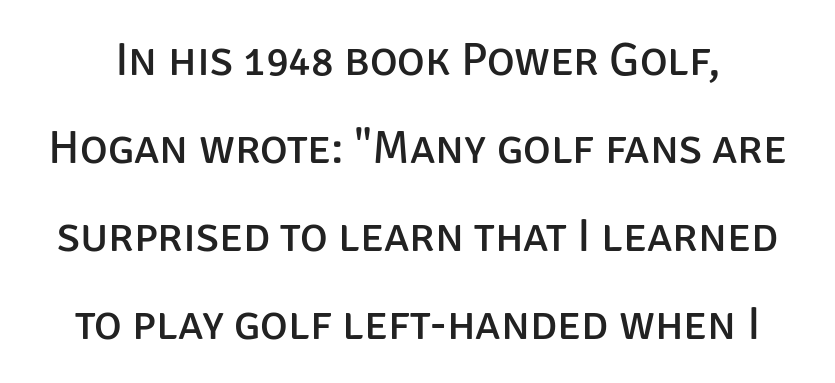
Q: Is the text bold? A: No.
Q: Is the text italic (slanted)? A: No, it is upright.
Q: Is the typeface a serif or a sans-serif typeface? A: Sans-serif.
Q: Is the text underlined? A: No.
Q: Is the spacing between letters normal or unusually wide? A: Normal.
Q: Width (condensed, normal, or wide)? A: Normal.
Q: Stroke contrast? A: Low.
Q: x-height? A: Large.
Q: Monospaced? A: No.
